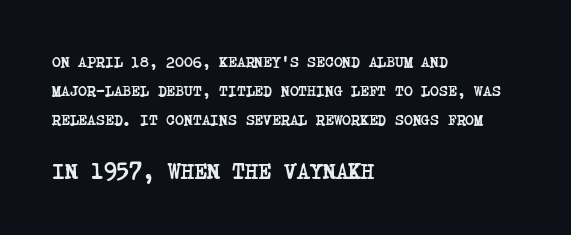
{"bold": "yes", "underline": "no", "align": "left", "line_spacing": "loose", "line_spacing_ratio": 1.94, "letter_spacing": "normal", "letter_spacing_em": 0.0, "larger_block": "second", "size_ratio": 1.47, "glyph_px": 22}
